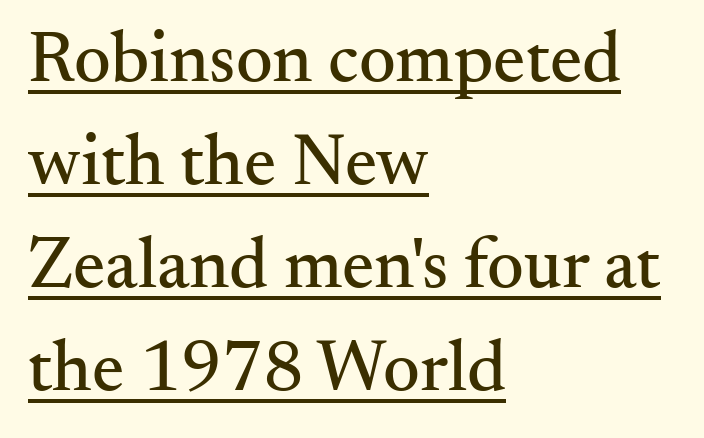
Q: Is the text italic (slanted)? A: No, it is upright.
Q: Is the typeface a serif or a sans-serif typeface? A: Serif.
Q: Is the text underlined? A: Yes.
Q: How is the paragraph aligned? A: Left-aligned.
Q: Is the spacing between letters normal or unusually wide? A: Normal.
Q: Is the spacing between lines tight, normal or loose? A: Normal.
Q: Width (condensed, normal, or wide)? A: Normal.
Q: Stroke contrast? A: Medium.
Q: x-height? A: Small.
Q: Monospaced? A: No.
